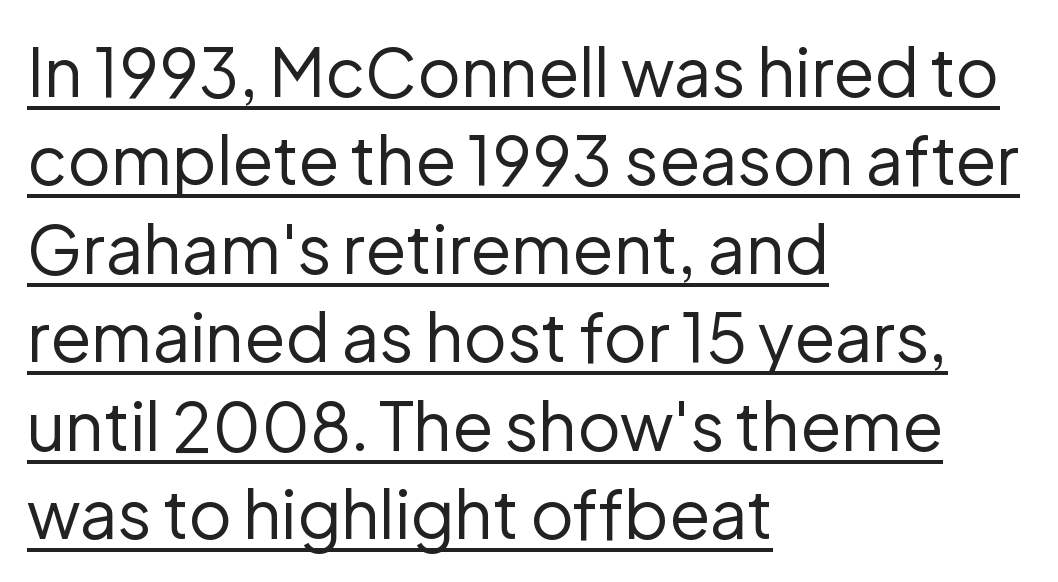
Q: Is the text bold? A: No.
Q: Is the text italic (slanted)? A: No, it is upright.
Q: Is the typeface a serif or a sans-serif typeface? A: Sans-serif.
Q: Is the text underlined? A: Yes.
Q: How is the paragraph aligned? A: Left-aligned.
Q: Is the spacing between letters normal or unusually wide? A: Normal.
Q: Is the spacing between lines tight, normal or loose? A: Normal.
Q: Width (condensed, normal, or wide)? A: Normal.
Q: Stroke contrast? A: Low.
Q: x-height? A: Medium.
Q: Monospaced? A: No.
